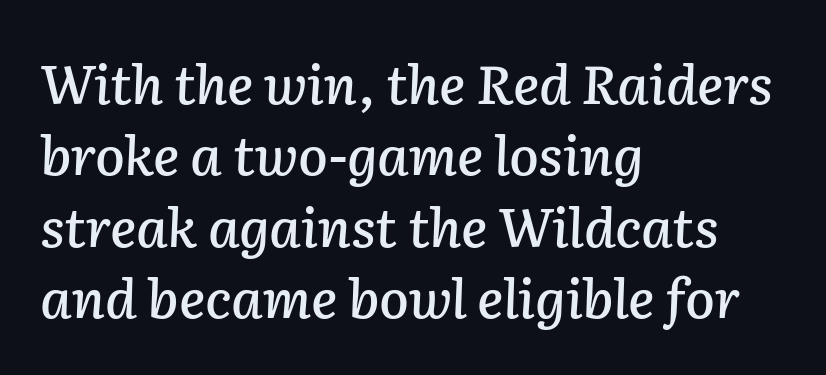
The image shows 54 px text type, italic (leaning right); set left-aligned, normal line spacing (1.32x), normal letter spacing, not underlined; low stroke contrast and a medium x-height.
